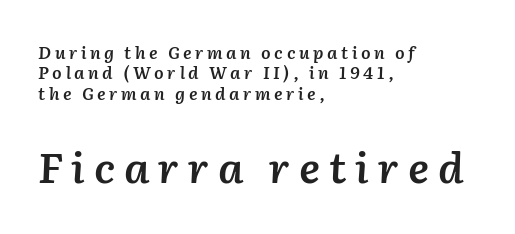
The image shows 42 px semibold type, italic (leaning right); set left-aligned, line spacing 1.2x, unusually wide letter spacing (+0.21 em), not underlined; the second (bottom) block is 2.47x larger; low stroke contrast and a medium x-height.
